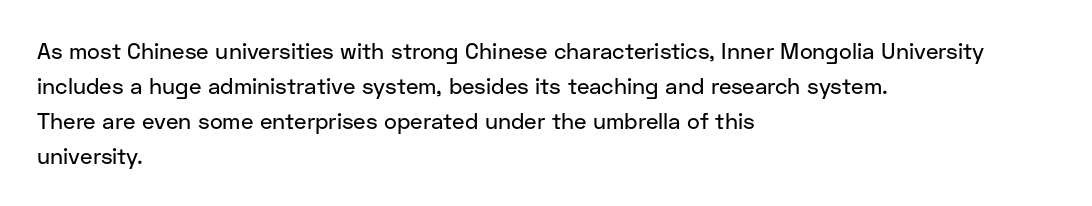
The image shows 22 px text type, upright; set left-aligned, normal line spacing (1.59x), normal letter spacing, not underlined.
